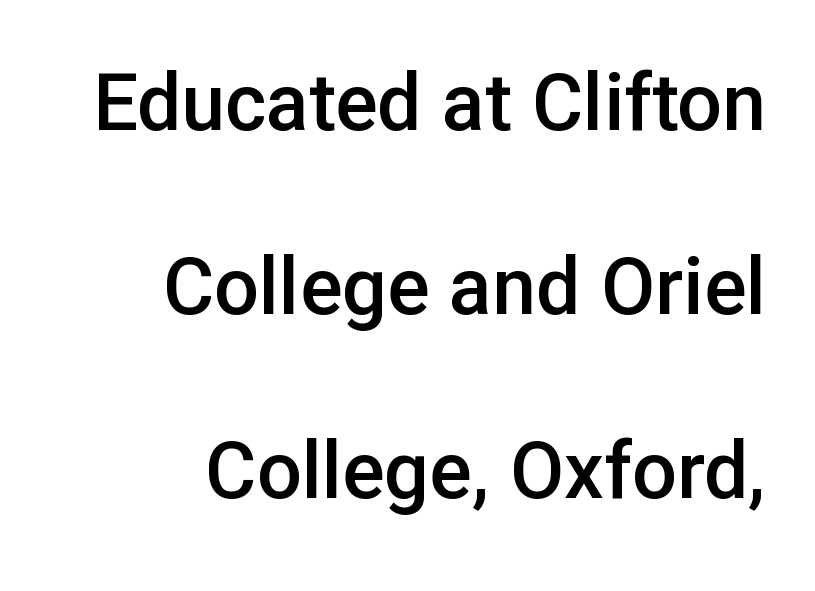
Where is the straight margin? On the right. These lines stand farther apart than default settings would place them. Does the weight exceed regular? Yes, but only to semibold. The font family rendered here belongs to the sans-serif group. Spacing between characters is what you'd get straight out of the box. Italic? Not at all — the glyphs are vertical.
